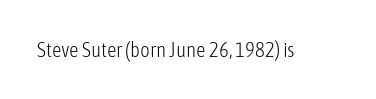
Q: Is the text bold? A: No.
Q: Is the text italic (slanted)? A: No, it is upright.
Q: Is the text underlined? A: No.
Q: Is the spacing between letters normal or unusually wide? A: Normal.
